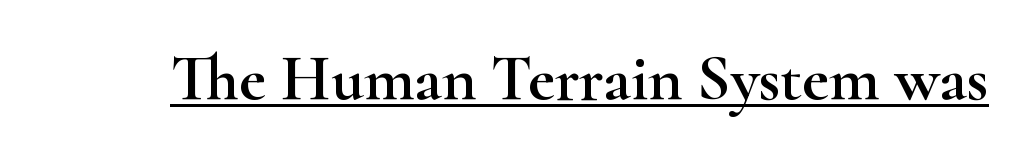
{"serif": "yes", "italic": "no", "width": "wide", "stroke_contrast": "high", "x_height": "small", "monospaced": "no", "underline": "yes", "letter_spacing": "normal", "letter_spacing_em": 0.0, "glyph_px": 65}
